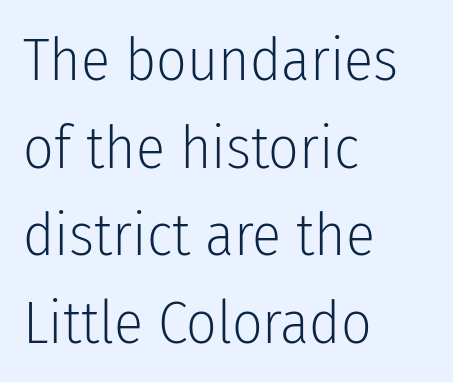
{"serif": "no", "italic": "no", "bold": "no", "weight": "light", "width": "condensed", "stroke_contrast": "low", "x_height": "medium", "monospaced": "no", "underline": "no", "align": "left", "line_spacing": "normal", "line_spacing_ratio": 1.46, "letter_spacing": "normal", "letter_spacing_em": 0.0, "glyph_px": 60}
